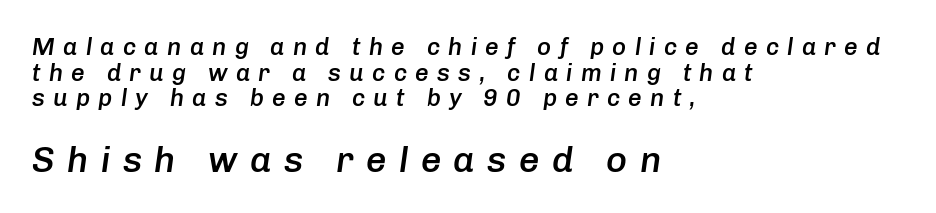
The lines in this sample share a left origin and differ only in where they stop. Reading down the column, the eye jumps only a short way to each next line. The typesetting leans somewhat heavy: a semibold. It's the slanting kind of type. Look at the glyph heights: the lower group is clearly the bigger setting.
